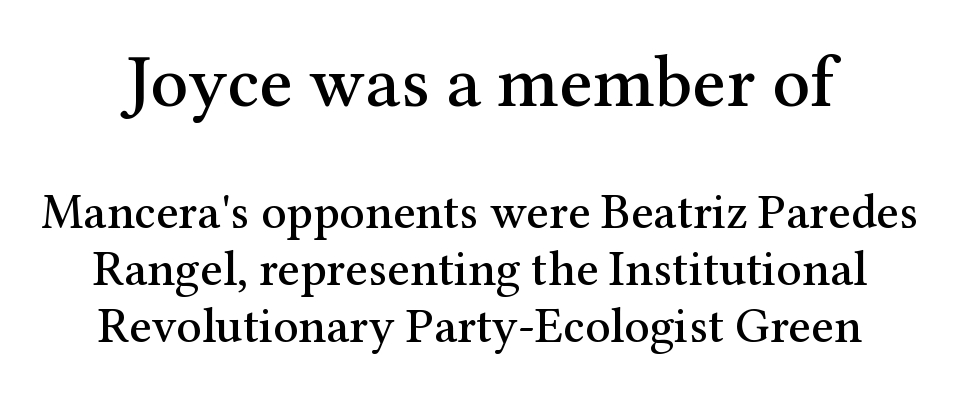
Q: Is the text italic (slanted)? A: No, it is upright.
Q: Is the typeface a serif or a sans-serif typeface? A: Serif.
Q: Is the text underlined? A: No.
Q: Is the spacing between letters normal or unusually wide? A: Normal.
Q: Which block of text is set in a larger size, the first (top) or the second (bottom)? A: The first (top) one.
Q: Width (condensed, normal, or wide)? A: Normal.
Q: Stroke contrast? A: Medium.
Q: x-height? A: Medium.
Q: Monospaced? A: No.
